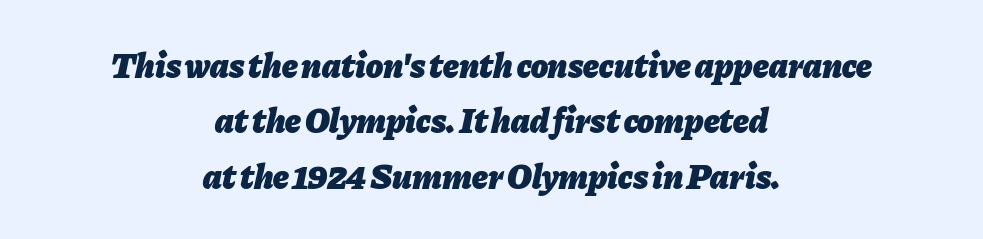
Normally led — the rows are evenly, conventionally spaced. Does the weight exceed regular? Yes, all the way to bold. There is no visible air inserted between adjacent glyphs. A bare baseline throughout the passage.
